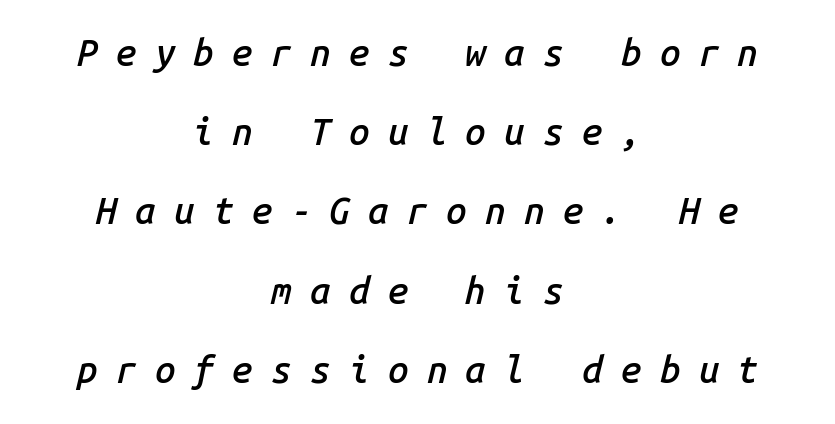
Q: Is the text bold? A: Semi-bold.
Q: Is the text italic (slanted)? A: Yes, it leans right by about 14 degrees.
Q: Is the text underlined? A: No.
Q: How is the paragraph aligned? A: Centered.
Q: Is the spacing between letters normal or unusually wide? A: Unusually wide.
Q: Is the spacing between lines tight, normal or loose? A: Loose.
Q: Width (condensed, normal, or wide)? A: Normal.
Q: Stroke contrast? A: Low.
Q: x-height? A: Medium.
Q: Monospaced? A: Yes.
